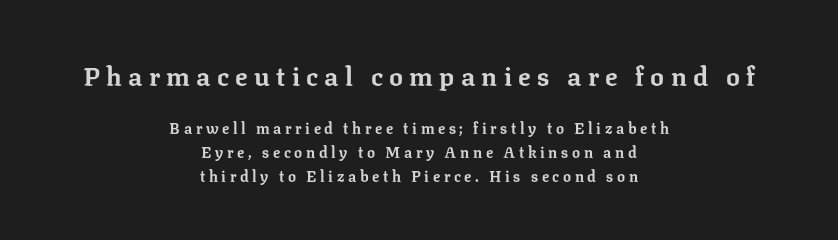
Q: Is the text bold? A: Yes.
Q: Is the text italic (slanted)? A: No, it is upright.
Q: Is the text underlined? A: No.
Q: How is the paragraph aligned? A: Centered.
Q: Is the spacing between letters normal or unusually wide? A: Unusually wide.
Q: Is the spacing between lines tight, normal or loose? A: Normal.
Q: Which block of text is set in a larger size, the first (top) or the second (bottom)? A: The first (top) one.
